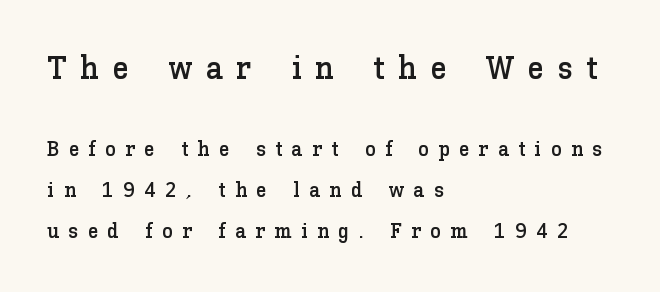
Q: Is the text italic (slanted)? A: No, it is upright.
Q: Is the text underlined? A: No.
Q: How is the paragraph aligned? A: Left-aligned.
Q: Is the spacing between letters normal or unusually wide? A: Unusually wide.
Q: Which block of text is set in a larger size, the first (top) or the second (bottom)? A: The first (top) one.
Q: Width (condensed, normal, or wide)? A: Normal.
Q: Stroke contrast? A: Low.
Q: x-height? A: Medium.
Q: Monospaced? A: No.
